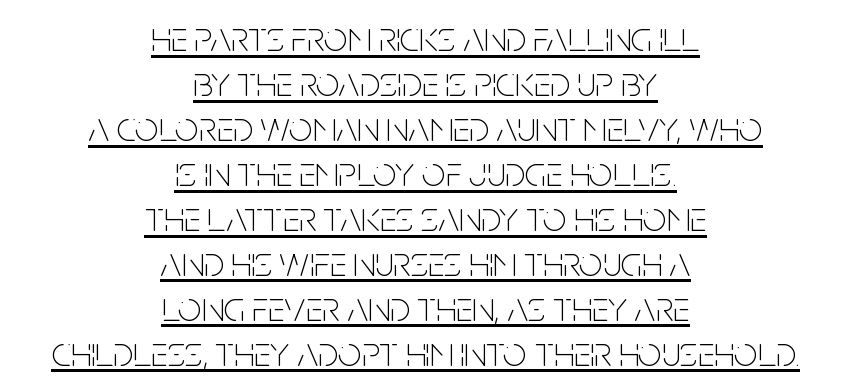
Q: Is the text bold? A: No.
Q: Is the text italic (slanted)? A: No, it is upright.
Q: Is the typeface a serif or a sans-serif typeface? A: Sans-serif.
Q: Is the text underlined? A: Yes.
Q: How is the paragraph aligned? A: Centered.
Q: Is the spacing between letters normal or unusually wide? A: Normal.
Q: Is the spacing between lines tight, normal or loose? A: Tight.
Q: Width (condensed, normal, or wide)? A: Condensed.
Q: Stroke contrast? A: Low.
Q: x-height? A: Large.
Q: Monospaced? A: No.
